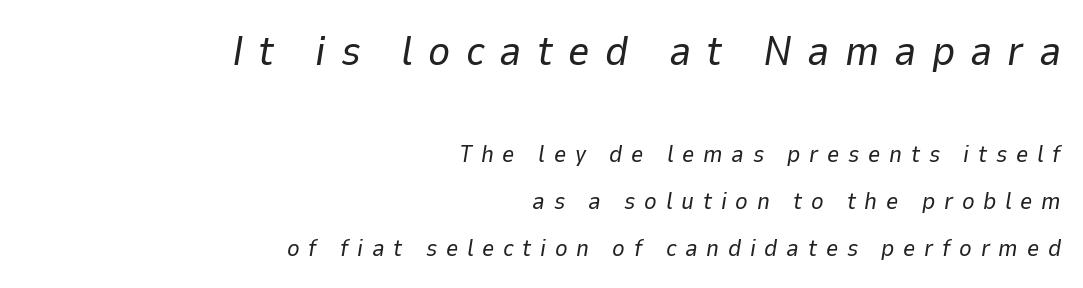
The earlier block is typeset at a bigger size than the later block. Students, observe: this is what heavily led, spacious text looks like. Notice how the stems are inclined rather than vertical — that's the hallmark of italics. Every row of glyphs terminates at an identical x-position on the right. Rule under the text: the space is simply empty.
